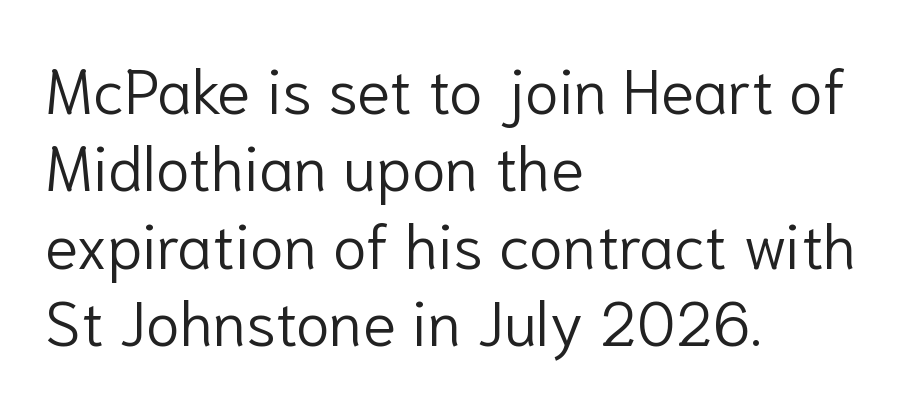
The zone under the glyphs is completely vacant. If you drew a ruler down the left edge, every line would touch it. Are there feet on the stems? There aren't — it's a sans. Compared with typical body copy, the letter spacing here is the same. These lines sit exactly where default settings would place them. The letters stand straight up with perfectly vertical stems.
